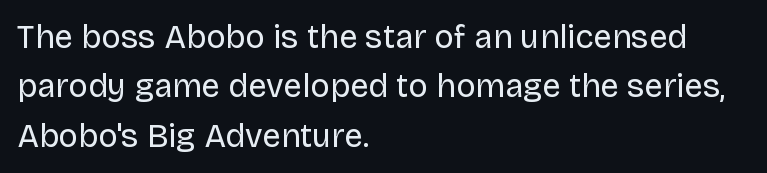
{"serif": "no", "italic": "no", "bold": "no", "weight": "regular", "width": "normal", "stroke_contrast": "low", "x_height": "large", "monospaced": "no", "underline": "no", "align": "left", "line_spacing": "normal", "line_spacing_ratio": 1.5, "letter_spacing": "normal", "letter_spacing_em": 0.0, "glyph_px": 33}
